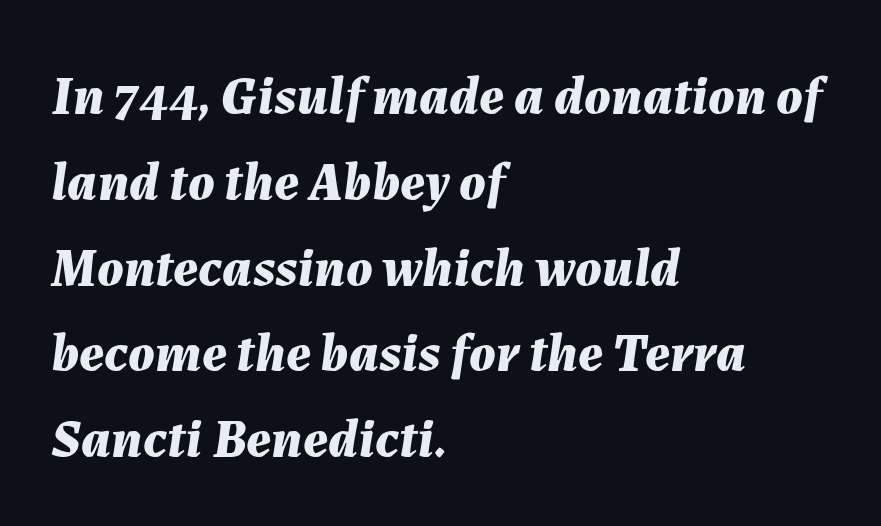
Q: Is the text bold? A: Yes.
Q: Is the text italic (slanted)? A: Yes, it leans right by about 7 degrees.
Q: Is the text underlined? A: No.
Q: How is the paragraph aligned? A: Left-aligned.
Q: Is the spacing between letters normal or unusually wide? A: Normal.
Q: Is the spacing between lines tight, normal or loose? A: Normal.
Q: Width (condensed, normal, or wide)? A: Normal.
Q: Stroke contrast? A: Medium.
Q: x-height? A: Medium.
Q: Monospaced? A: No.
